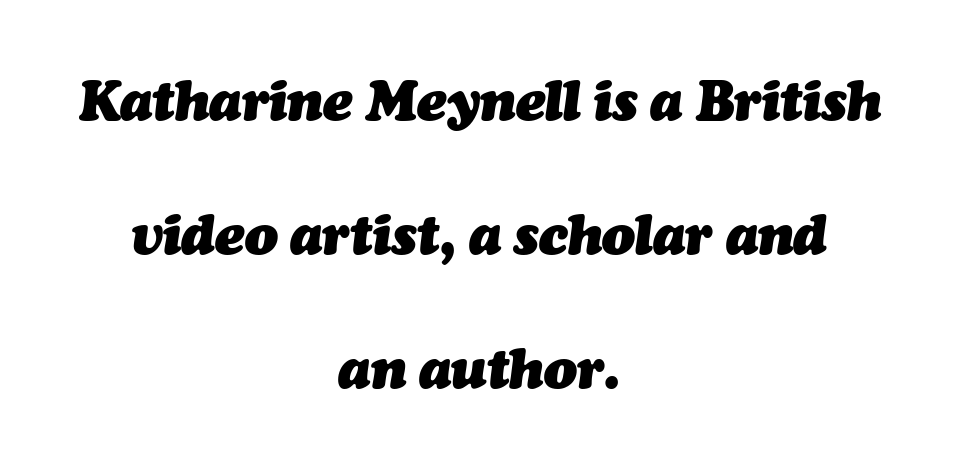
Q: Is the text bold? A: Yes.
Q: Is the text italic (slanted)? A: Yes, it leans right by about 7 degrees.
Q: Is the text underlined? A: No.
Q: How is the paragraph aligned? A: Centered.
Q: Is the spacing between letters normal or unusually wide? A: Normal.
Q: Is the spacing between lines tight, normal or loose? A: Loose.
Q: Width (condensed, normal, or wide)? A: Normal.
Q: Stroke contrast? A: Medium.
Q: x-height? A: Medium.
Q: Monospaced? A: No.
